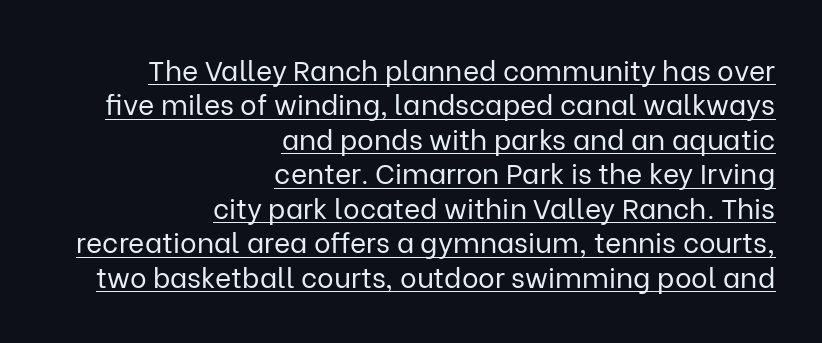
{"serif": "no", "italic": "no", "bold": "no", "weight": "regular", "width": "normal", "stroke_contrast": "low", "x_height": "medium", "monospaced": "no", "underline": "yes", "align": "right", "line_spacing_ratio": 1.23, "letter_spacing": "normal", "letter_spacing_em": 0.0, "glyph_px": 28}
